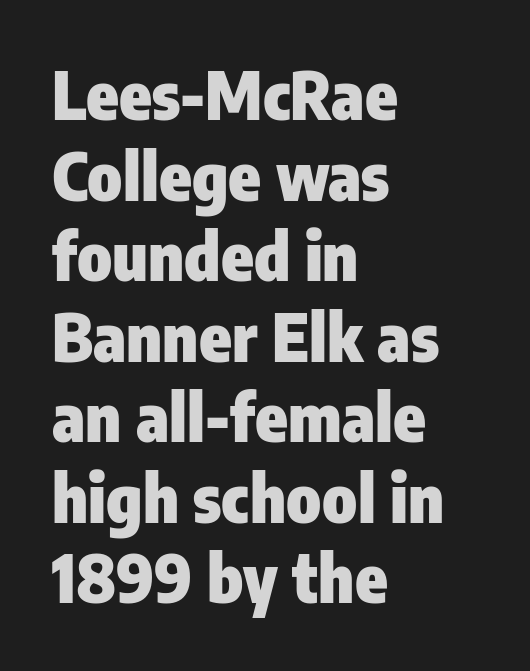
Q: Is the text bold? A: Yes.
Q: Is the text italic (slanted)? A: No, it is upright.
Q: Is the typeface a serif or a sans-serif typeface? A: Sans-serif.
Q: Is the text underlined? A: No.
Q: How is the paragraph aligned? A: Left-aligned.
Q: Is the spacing between letters normal or unusually wide? A: Normal.
Q: Width (condensed, normal, or wide)? A: Condensed.
Q: Stroke contrast? A: Low.
Q: x-height? A: Medium.
Q: Monospaced? A: No.
